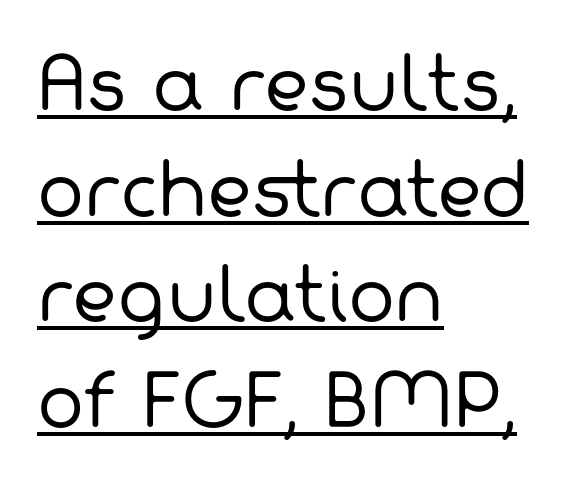
The image shows 70 px regular-weight sans-serif type; set left-aligned, normal line spacing (1.51x), normal letter spacing, underlined; low stroke contrast and a medium x-height.
